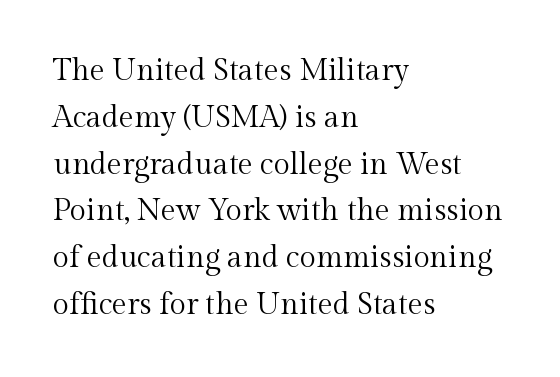
If you drew a ruler down the left edge, every line would touch it. The gap between lines stays unmarked. Ascenders rise straight up at ninety degrees. Look at the bottom of the vertical strokes: they flare into serifs here. What stands out about the letter spacing? Nothing — it is the standard amount.
